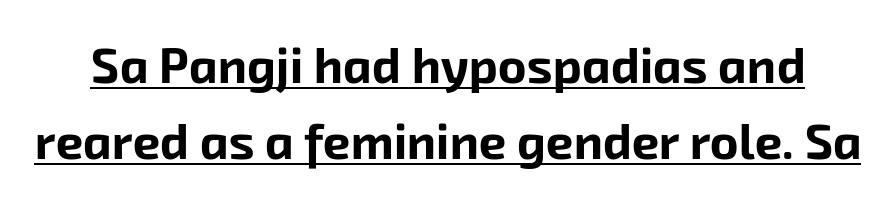
The image shows 49 px bold sans-serif type; set normal line spacing (1.56x), normal letter spacing, underlined; low stroke contrast and a medium x-height.
